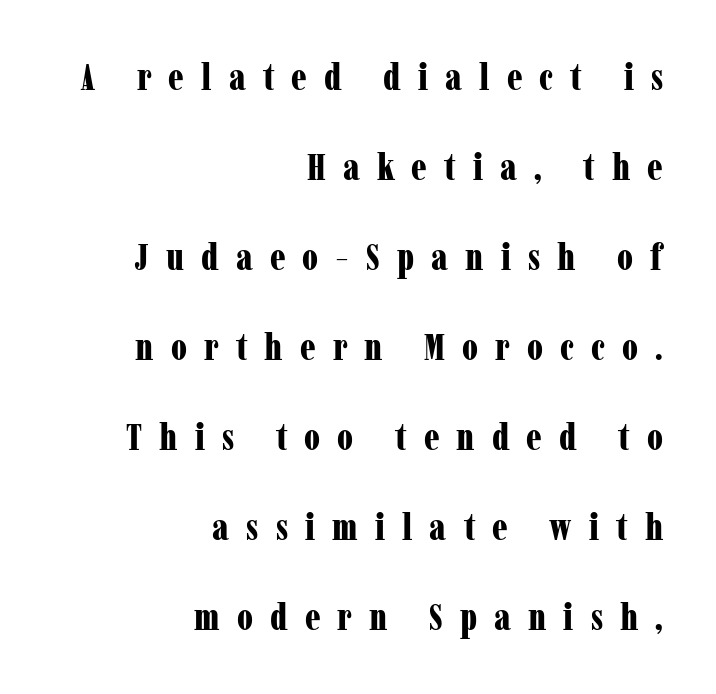
Posture: straight, roman, zero tilt. The string is rendered with underlining switched off. The face used here is rendered with a markedly widened letterfit. Think of a printed novel: that variable character pitch is what you see here. Are there feet on the stems? There are — it's a serif. Notice the wide empty band between every row — that's loose leading.
